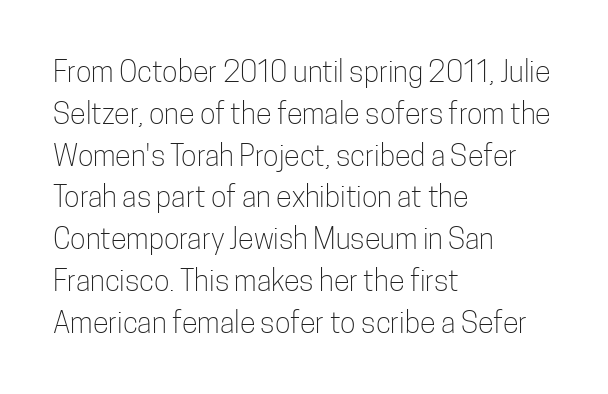
{"serif": "no", "italic": "no", "bold": "no", "weight": "light", "width": "condensed", "stroke_contrast": "low", "x_height": "medium", "monospaced": "no", "underline": "no", "align": "left", "line_spacing": "normal", "line_spacing_ratio": 1.44, "letter_spacing": "normal", "letter_spacing_em": 0.0, "glyph_px": 29}
